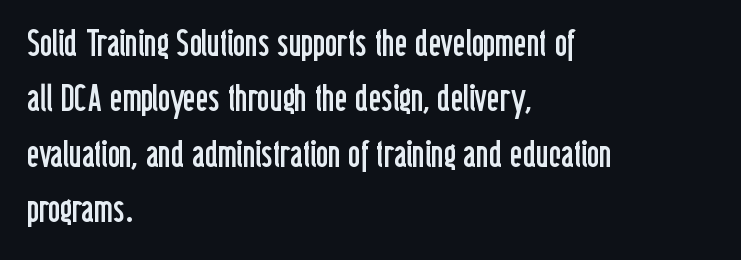
Varying glyph widths throughout — classic text-font behaviour. The axis of the letterforms is exactly vertical. If you drew a ruler down the left edge, every line would touch it. Think standard paragraph weight, or any step lighter than that.
